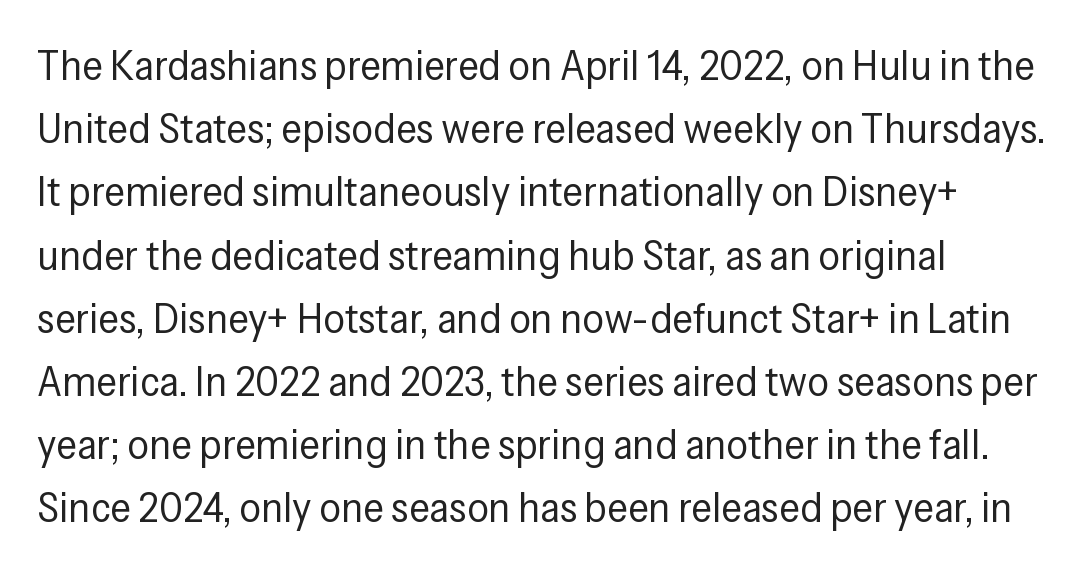
The image shows 43 px regular-weight, condensed sans-serif type, upright; set left-aligned, normal line spacing (1.47x), normal letter spacing, not underlined; low stroke contrast and a medium x-height.
